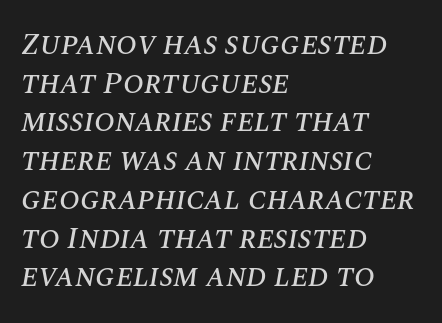
Q: Is the text italic (slanted)? A: Yes, it leans right by about 10 degrees.
Q: Is the text underlined? A: No.
Q: How is the paragraph aligned? A: Left-aligned.
Q: Is the spacing between letters normal or unusually wide? A: Normal.
Q: Is the spacing between lines tight, normal or loose? A: Normal.
Q: Width (condensed, normal, or wide)? A: Normal.
Q: Stroke contrast? A: Medium.
Q: x-height? A: Large.
Q: Monospaced? A: No.
